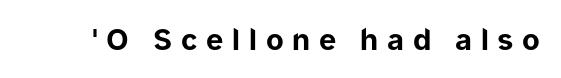
Q: Is the text bold? A: Yes.
Q: Is the text italic (slanted)? A: No, it is upright.
Q: Is the typeface a serif or a sans-serif typeface? A: Sans-serif.
Q: Is the text underlined? A: No.
Q: Is the spacing between letters normal or unusually wide? A: Unusually wide.
Q: Width (condensed, normal, or wide)? A: Normal.
Q: Stroke contrast? A: Low.
Q: x-height? A: Medium.
Q: Monospaced? A: No.
